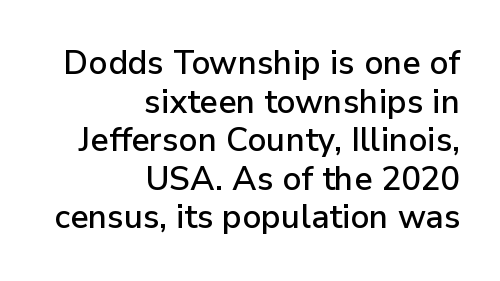
Posture: straight, roman, zero tilt. Line endings align vertically; line beginnings do not. Look at the bottom of the vertical strokes: they stop flat, with no serifs. A typesetter would call this zero additional tracking. Just letters on the line, the space beneath them empty.
